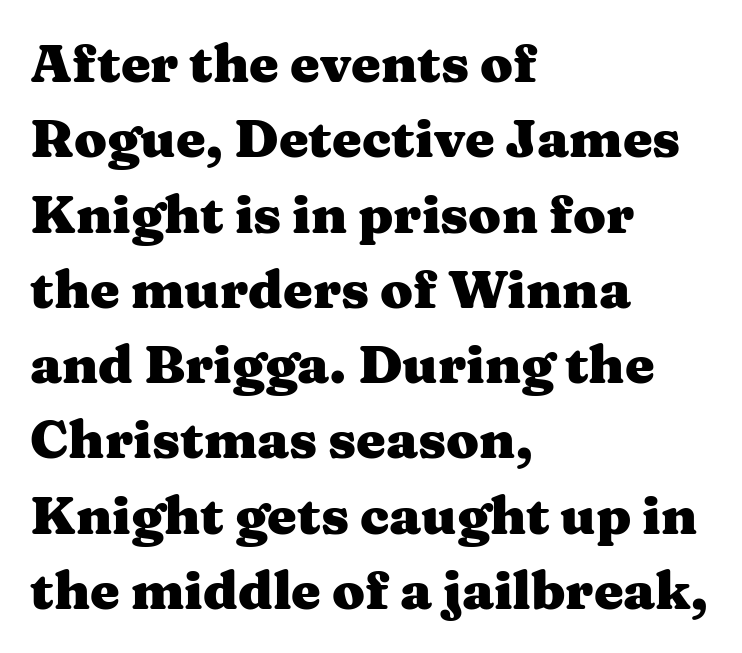
Q: Is the text bold? A: Yes.
Q: Is the text italic (slanted)? A: No, it is upright.
Q: Is the typeface a serif or a sans-serif typeface? A: Serif.
Q: Is the text underlined? A: No.
Q: How is the paragraph aligned? A: Left-aligned.
Q: Is the spacing between letters normal or unusually wide? A: Normal.
Q: Is the spacing between lines tight, normal or loose? A: Normal.
Q: Width (condensed, normal, or wide)? A: Wide.
Q: Stroke contrast? A: Medium.
Q: x-height? A: Medium.
Q: Monospaced? A: No.
